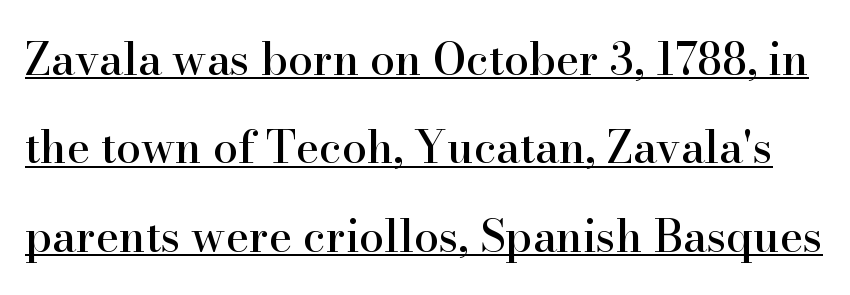
The image shows 44 px serif type, upright; set loose line spacing (2.01x), normal letter spacing, underlined; high stroke contrast and a small x-height.
